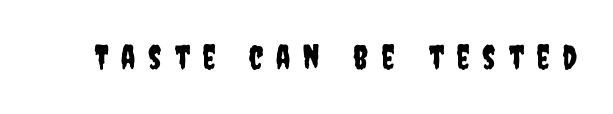
{"serif": "no", "italic": "no", "width": "condensed", "stroke_contrast": "low", "x_height": "large", "monospaced": "no", "underline": "no", "letter_spacing": "wide", "letter_spacing_em": 0.39, "glyph_px": 33}
